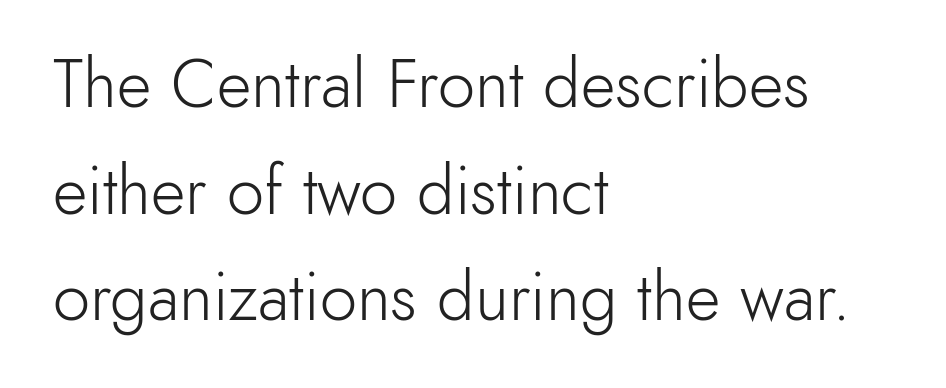
Font category for this specimen: sans-serif. Tall strokes in this sample are plumb rather than angled. Leftover space on each line is placed entirely after the last word. Descenders are the only things crossing below the line. The lines sit at an ordinary, default distance from one another. You could not count columns in this text — the font is proportionally spaced.
